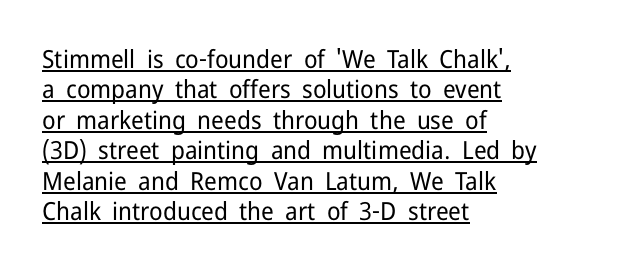
Q: Is the text bold? A: No.
Q: Is the text italic (slanted)? A: No, it is upright.
Q: Is the text underlined? A: Yes.
Q: How is the paragraph aligned? A: Left-aligned.
Q: Is the spacing between letters normal or unusually wide? A: Normal.
